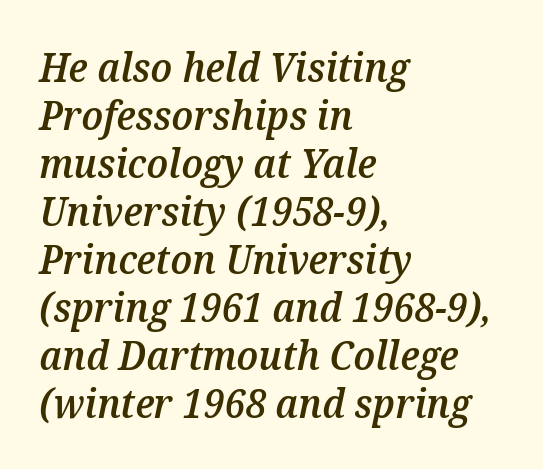
{"italic": "yes", "lean": "right", "slant_degrees": 12, "bold": "semi", "weight": "semibold", "width": "normal", "stroke_contrast": "medium", "x_height": "medium", "monospaced": "no", "underline": "no", "align": "left", "line_spacing_ratio": 1.2, "letter_spacing": "normal", "letter_spacing_em": 0.0, "glyph_px": 40}
